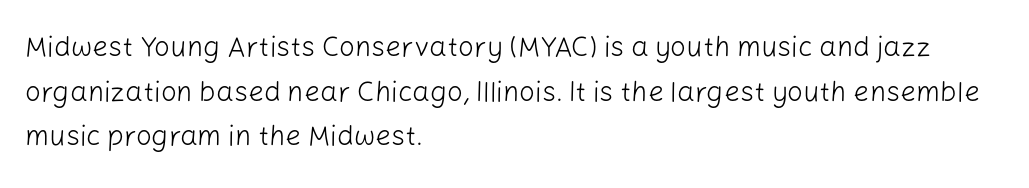
Q: Is the text bold? A: No.
Q: Is the text italic (slanted)? A: No, it is upright.
Q: Is the typeface a serif or a sans-serif typeface? A: Sans-serif.
Q: Is the text underlined? A: No.
Q: How is the paragraph aligned? A: Left-aligned.
Q: Is the spacing between letters normal or unusually wide? A: Normal.
Q: Is the spacing between lines tight, normal or loose? A: Normal.
Q: Width (condensed, normal, or wide)? A: Normal.
Q: Stroke contrast? A: Low.
Q: x-height? A: Medium.
Q: Monospaced? A: No.
